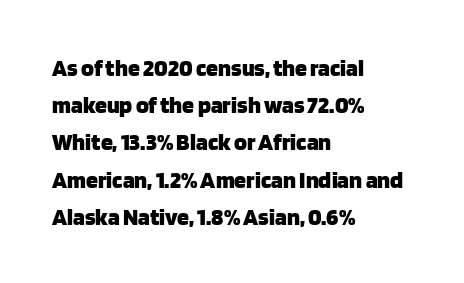
Q: Is the text bold? A: Yes.
Q: Is the text italic (slanted)? A: No, it is upright.
Q: Is the text underlined? A: No.
Q: How is the paragraph aligned? A: Left-aligned.
Q: Is the spacing between letters normal or unusually wide? A: Normal.
Q: Is the spacing between lines tight, normal or loose? A: Normal.
